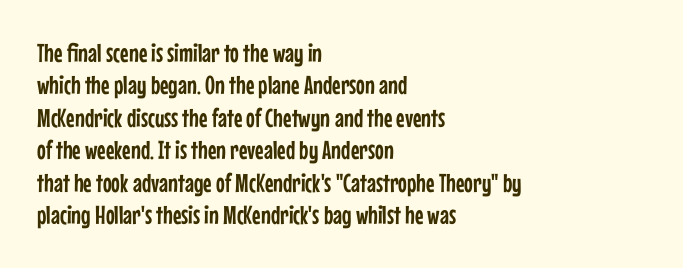
{"italic": "no", "underline": "no", "align": "left", "line_spacing": "normal", "line_spacing_ratio": 1.25, "letter_spacing": "normal", "letter_spacing_em": 0.0, "glyph_px": 26}
